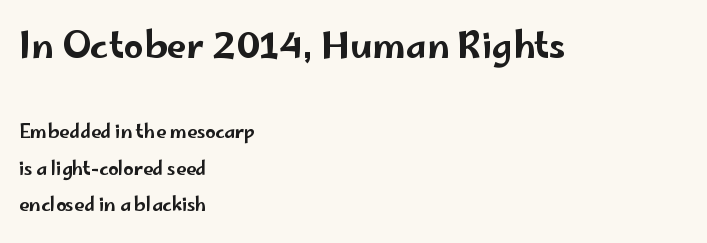
{"serif": "no", "italic": "no", "width": "wide", "stroke_contrast": "low", "x_height": "small", "monospaced": "no", "underline": "no", "align": "left", "line_spacing": "loose", "line_spacing_ratio": 2.03, "letter_spacing": "normal", "letter_spacing_em": 0.0, "larger_block": "first", "size_ratio": 1.94, "glyph_px": 35}
